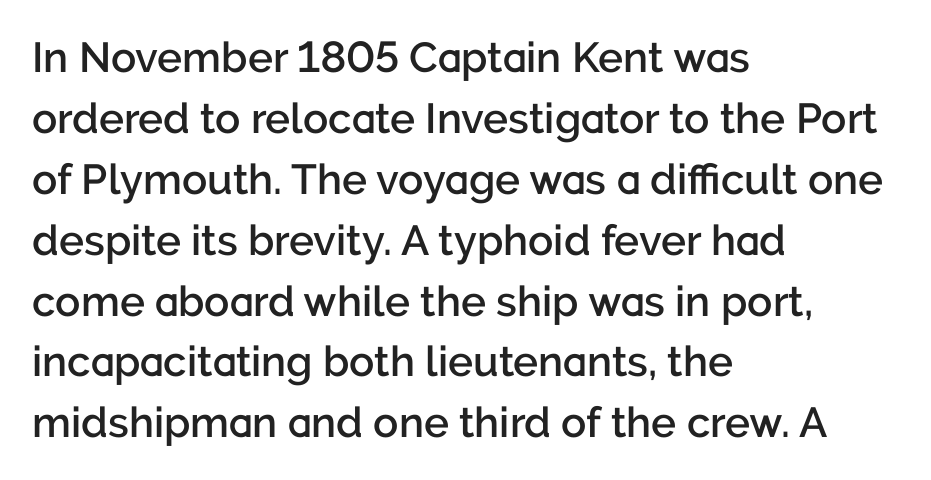
The axis of the letterforms is exactly vertical. This rendering uses left alignment, leaving the right contour irregular. Each letter keeps its own natural width here, so spacing adapts to shape. Underline: absent. Note: no serifs on the glyphs. Slightly chunky letters — semibold, I'd say, not full bold.
